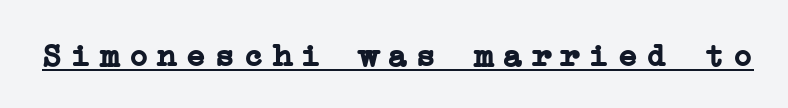
Q: Is the text bold? A: Yes.
Q: Is the text italic (slanted)? A: No, it is upright.
Q: Is the typeface a serif or a sans-serif typeface? A: Serif.
Q: Is the text underlined? A: Yes.
Q: Is the spacing between letters normal or unusually wide? A: Unusually wide.
Q: Width (condensed, normal, or wide)? A: Normal.
Q: Stroke contrast? A: Low.
Q: x-height? A: Medium.
